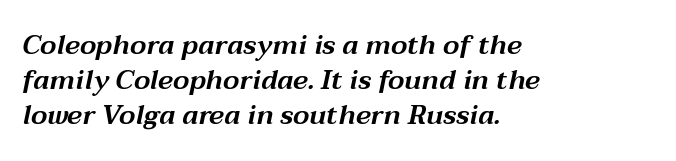
{"italic": "yes", "lean": "right", "slant_degrees": 12, "underline": "no", "align": "left", "line_spacing": "normal", "line_spacing_ratio": 1.29, "letter_spacing": "normal", "letter_spacing_em": 0.0, "glyph_px": 27}
